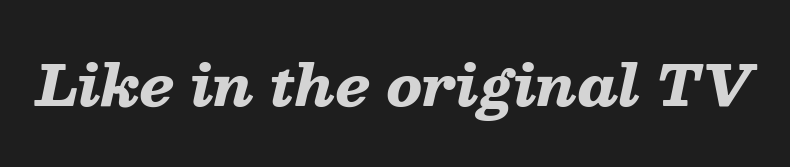
Q: Is the text bold? A: Yes.
Q: Is the text italic (slanted)? A: Yes, it leans right by about 13 degrees.
Q: Is the text underlined? A: No.
Q: Is the spacing between letters normal or unusually wide? A: Normal.
Q: Width (condensed, normal, or wide)? A: Wide.
Q: Stroke contrast? A: Low.
Q: x-height? A: Medium.
Q: Monospaced? A: No.
